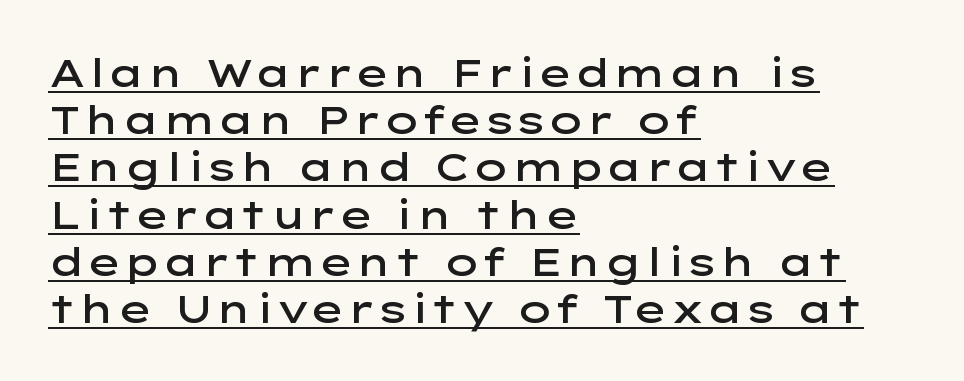
Q: Is the text bold? A: Semi-bold.
Q: Is the text italic (slanted)? A: No, it is upright.
Q: Is the typeface a serif or a sans-serif typeface? A: Sans-serif.
Q: Is the text underlined? A: Yes.
Q: How is the paragraph aligned? A: Left-aligned.
Q: Is the spacing between letters normal or unusually wide? A: Normal.
Q: Width (condensed, normal, or wide)? A: Wide.
Q: Stroke contrast? A: Low.
Q: x-height? A: Medium.
Q: Monospaced? A: No.
